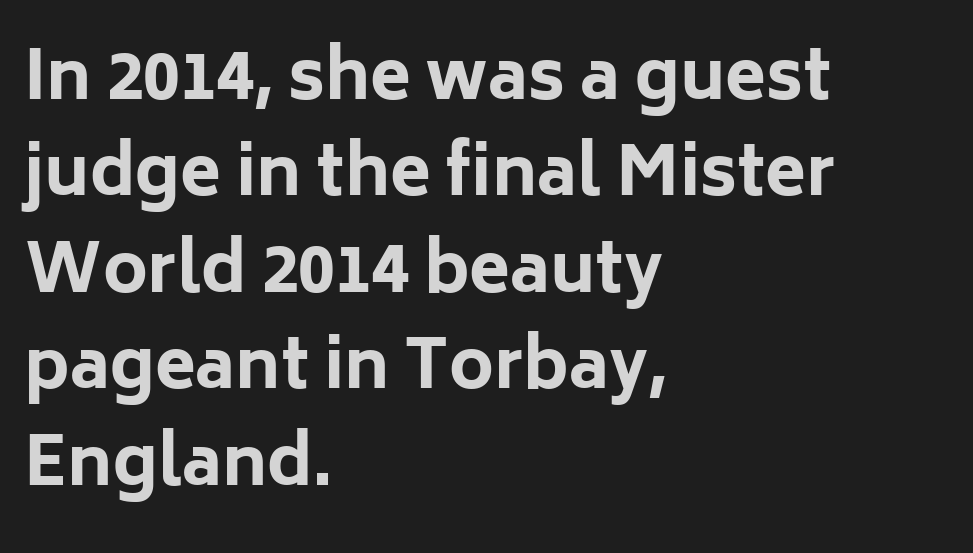
{"serif": "no", "italic": "no", "bold": "yes", "weight": "bold", "width": "normal", "stroke_contrast": "low", "x_height": "medium", "monospaced": "no", "underline": "no", "align": "left", "line_spacing": "normal", "line_spacing_ratio": 1.44, "letter_spacing": "normal", "letter_spacing_em": 0.0, "glyph_px": 67}
